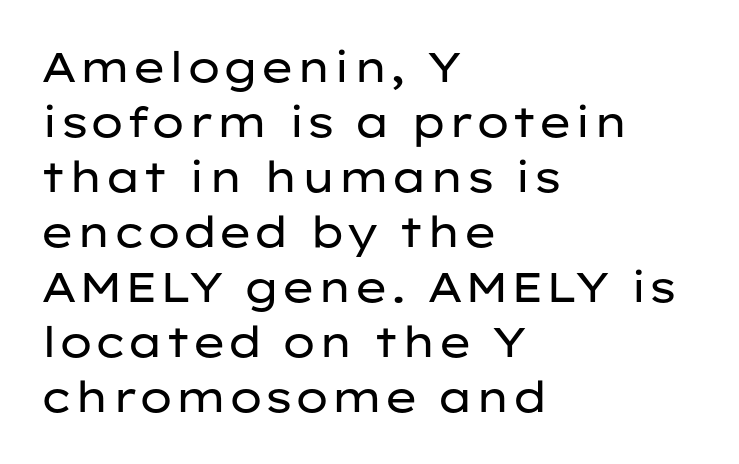
Q: Is the text bold? A: No.
Q: Is the text italic (slanted)? A: No, it is upright.
Q: Is the typeface a serif or a sans-serif typeface? A: Sans-serif.
Q: Is the text underlined? A: No.
Q: How is the paragraph aligned? A: Left-aligned.
Q: Is the spacing between letters normal or unusually wide? A: Normal.
Q: Is the spacing between lines tight, normal or loose? A: Normal.
Q: Width (condensed, normal, or wide)? A: Wide.
Q: Stroke contrast? A: Low.
Q: x-height? A: Medium.
Q: Monospaced? A: No.
